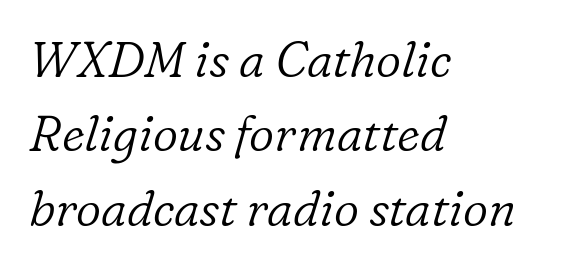
{"serif": "yes", "italic": "yes", "lean": "right", "slant_degrees": 16, "bold": "no", "weight": "light", "width": "normal", "stroke_contrast": "low", "x_height": "medium", "monospaced": "no", "underline": "no", "align": "left", "line_spacing": "normal", "line_spacing_ratio": 1.52, "letter_spacing": "normal", "letter_spacing_em": 0.0, "glyph_px": 49}
